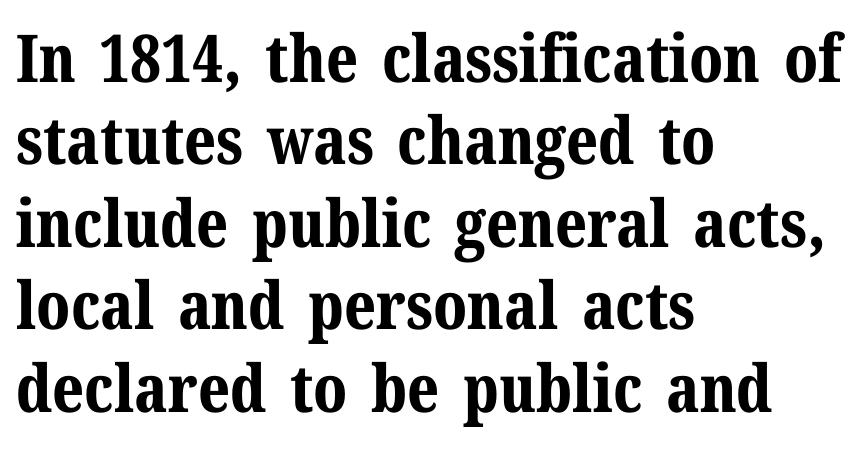
{"serif": "yes", "italic": "no", "bold": "yes", "weight": "bold", "width": "normal", "stroke_contrast": "medium", "x_height": "medium", "monospaced": "no", "underline": "no", "align": "left", "line_spacing": "normal", "line_spacing_ratio": 1.25, "letter_spacing": "normal", "letter_spacing_em": 0.0, "glyph_px": 66}
